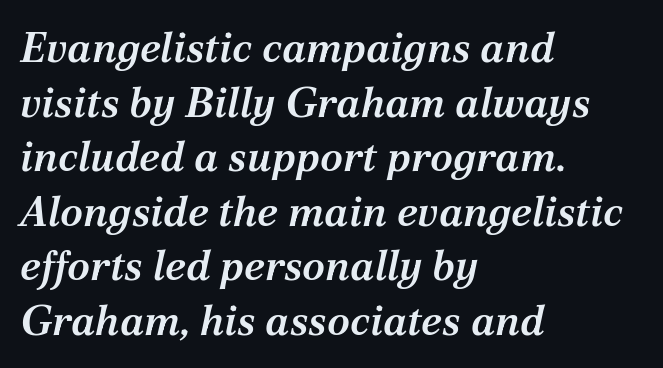
Q: Is the text bold? A: Semi-bold.
Q: Is the text italic (slanted)? A: Yes, it leans right by about 12 degrees.
Q: Is the typeface a serif or a sans-serif typeface? A: Serif.
Q: Is the text underlined? A: No.
Q: How is the paragraph aligned? A: Left-aligned.
Q: Is the spacing between letters normal or unusually wide? A: Normal.
Q: Is the spacing between lines tight, normal or loose? A: Normal.
Q: Width (condensed, normal, or wide)? A: Normal.
Q: Stroke contrast? A: Medium.
Q: x-height? A: Medium.
Q: Monospaced? A: No.
